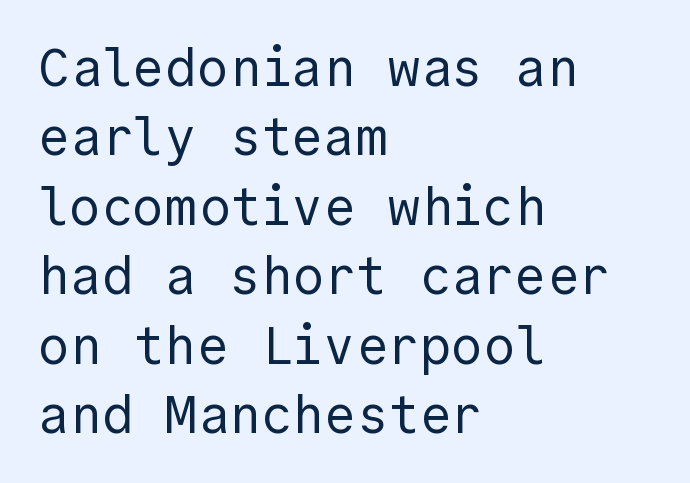
Q: Is the text bold? A: No.
Q: Is the text italic (slanted)? A: No, it is upright.
Q: Is the typeface a serif or a sans-serif typeface? A: Sans-serif.
Q: Is the text underlined? A: No.
Q: How is the paragraph aligned? A: Left-aligned.
Q: Is the spacing between letters normal or unusually wide? A: Normal.
Q: Is the spacing between lines tight, normal or loose? A: Normal.
Q: Width (condensed, normal, or wide)? A: Normal.
Q: x-height? A: Medium.
